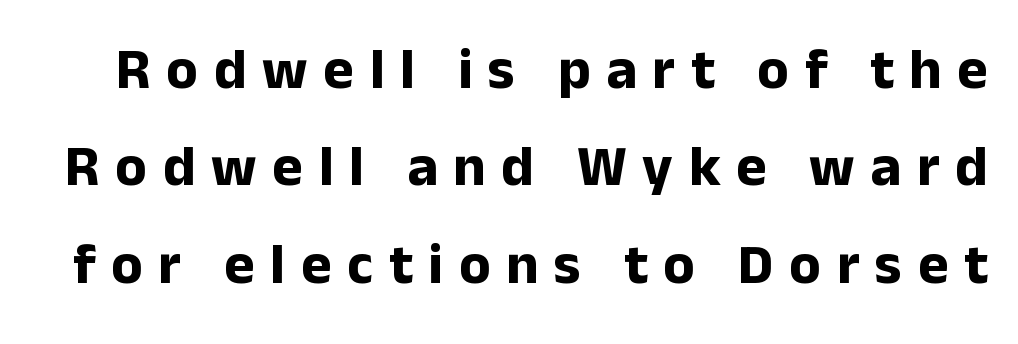
The image shows 58 px bold sans-serif type, upright; set normal line spacing (1.68x), unusually wide letter spacing (+0.27 em), not underlined; low stroke contrast and a medium x-height.
